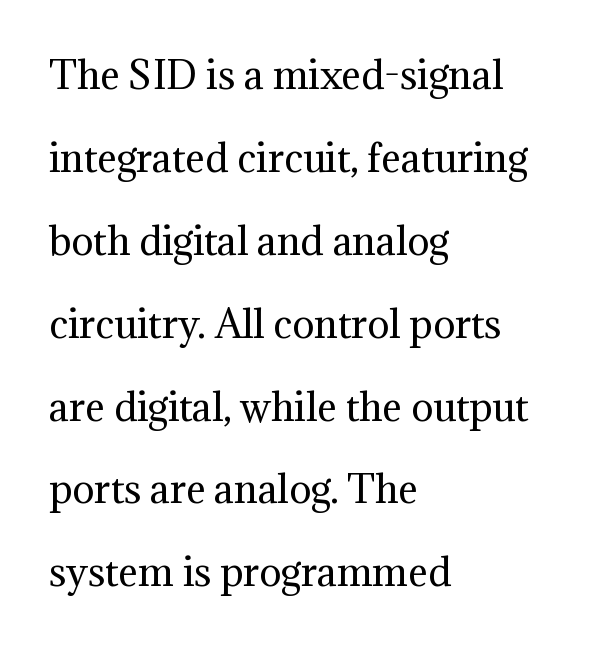
Q: Is the text bold? A: No.
Q: Is the text italic (slanted)? A: No, it is upright.
Q: Is the typeface a serif or a sans-serif typeface? A: Serif.
Q: Is the text underlined? A: No.
Q: How is the paragraph aligned? A: Left-aligned.
Q: Is the spacing between letters normal or unusually wide? A: Normal.
Q: Is the spacing between lines tight, normal or loose? A: Loose.
Q: Width (condensed, normal, or wide)? A: Normal.
Q: Stroke contrast? A: Medium.
Q: x-height? A: Medium.
Q: Monospaced? A: No.
